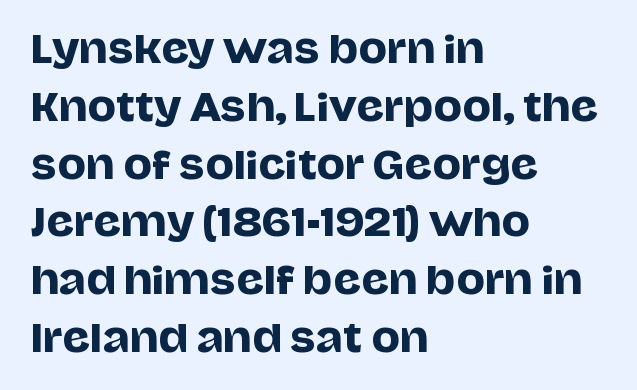
Q: Is the text italic (slanted)? A: No, it is upright.
Q: Is the typeface a serif or a sans-serif typeface? A: Sans-serif.
Q: Is the text underlined? A: No.
Q: How is the paragraph aligned? A: Left-aligned.
Q: Is the spacing between letters normal or unusually wide? A: Normal.
Q: Is the spacing between lines tight, normal or loose? A: Normal.
Q: Width (condensed, normal, or wide)? A: Normal.
Q: Stroke contrast? A: Low.
Q: x-height? A: Large.
Q: Monospaced? A: No.
